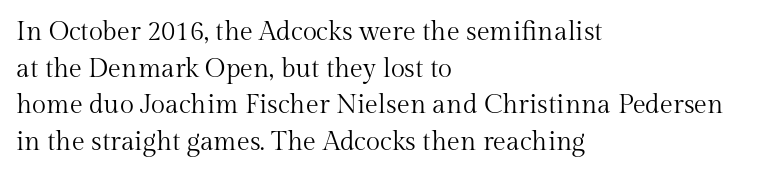
{"italic": "no", "bold": "no", "underline": "no", "align": "left", "line_spacing": "normal", "line_spacing_ratio": 1.41, "letter_spacing": "normal", "letter_spacing_em": 0.0, "glyph_px": 26}
